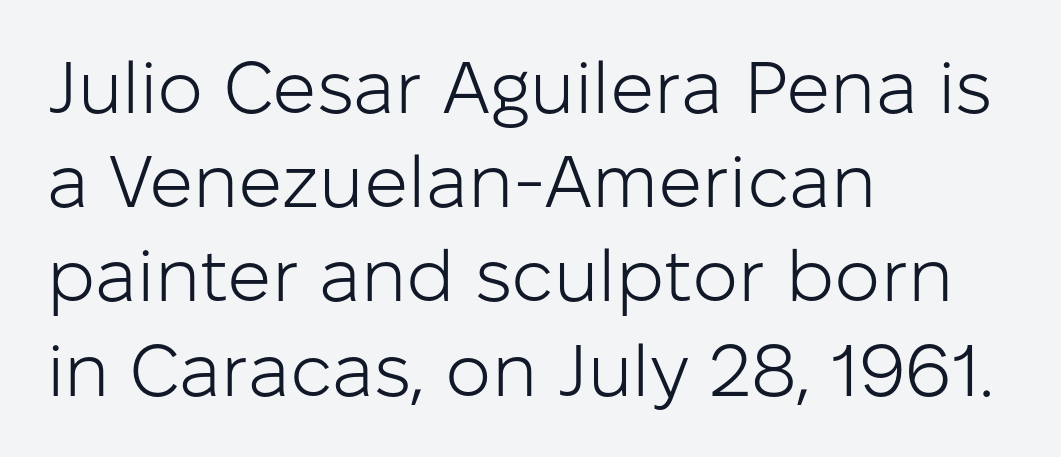
The image shows 73 px light sans-serif type, upright; set left-aligned, normal line spacing (1.29x), normal letter spacing, not underlined; low stroke contrast and a medium x-height.
